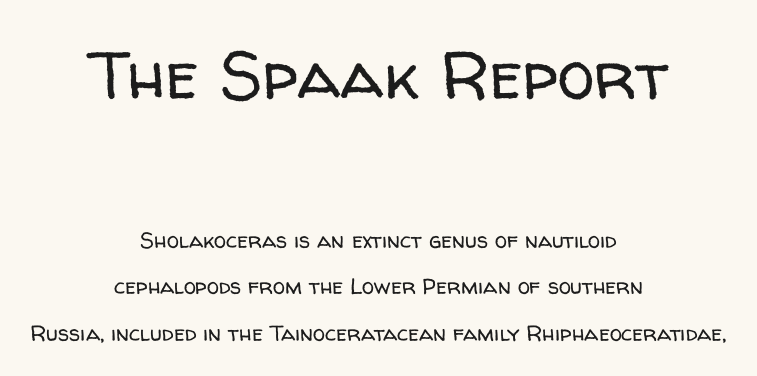
Character size in the leading block exceeds that of the trailing block. A typesetter would call this proportional, since set widths differ per character. Summary of vertical rhythm: relaxed, with wide interline spacing. Vertical stems look standard width or narrower in stroke. The letters sit at their default tracking, neither squeezed nor spread. Examine the stroke ends and you'll find no serifs.
